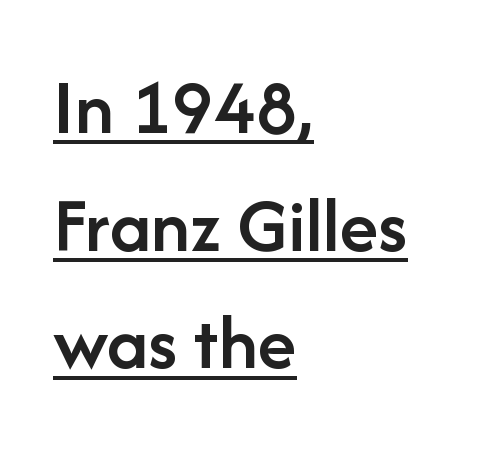
Look at the tracking — it's just the regular setting, nothing added. The face used here is a semibold: visibly heavier than regular, lighter than bold. A classic flush-left, rag-right setting is used for this passage. The lettering holds an erect, upright posture throughout. Underlining? Definitely there. Here the designer chose a conventional face with non-uniform glyph widths.
